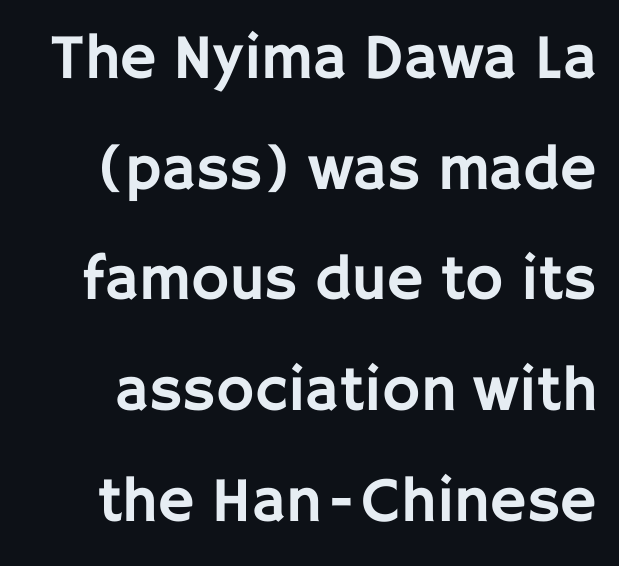
Q: Is the text italic (slanted)? A: No, it is upright.
Q: Is the typeface a serif or a sans-serif typeface? A: Sans-serif.
Q: Is the text underlined? A: No.
Q: Is the spacing between letters normal or unusually wide? A: Normal.
Q: Width (condensed, normal, or wide)? A: Normal.
Q: Stroke contrast? A: Low.
Q: x-height? A: Large.
Q: Monospaced? A: No.
